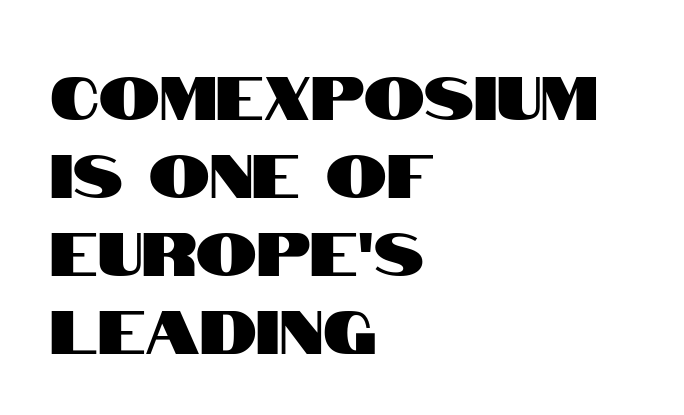
The font family rendered here belongs to the sans-serif group. Teacher's note: observe the even left margin — that is flush-left alignment. Honestly, there is no underline to notice here at all. The passage shown has conventional tracking throughout.
